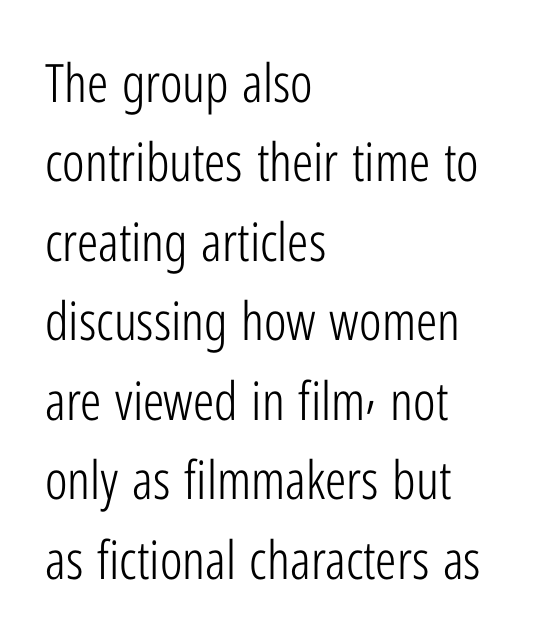
Character widths vary here, with narrow letters taking less room than wide ones. This sample uses an upright cut, with every glyph sitting square on the baseline. Grotesque or geometric, the face here clearly has no serifs. The lines are quadded left. Just letters on the line, the space beneath them empty.
